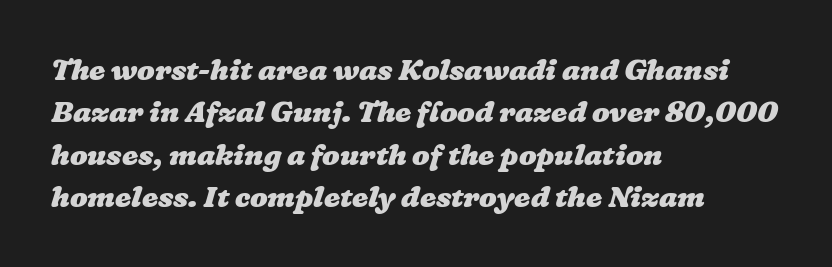
The image shows 29 px heavy, wide type; set left-aligned, normal line spacing (1.46x), normal letter spacing, not underlined; low stroke contrast and a medium x-height.
